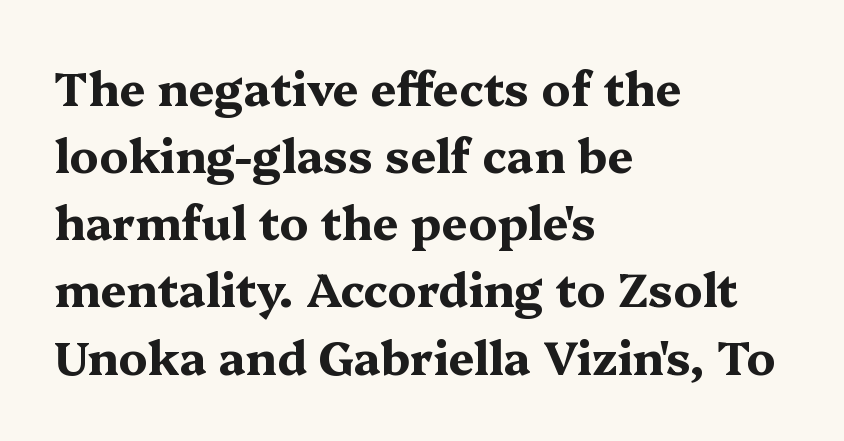
{"serif": "yes", "italic": "no", "bold": "yes", "weight": "bold", "width": "wide", "stroke_contrast": "medium", "x_height": "medium", "monospaced": "no", "underline": "no", "align": "left", "line_spacing": "normal", "line_spacing_ratio": 1.46, "letter_spacing": "normal", "letter_spacing_em": 0.0, "glyph_px": 46}
